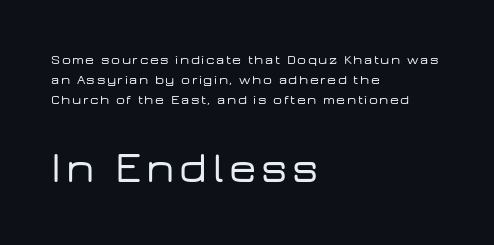
The image shows 43 px wide sans-serif type, upright; set left-aligned, normal line spacing (1.43x), not underlined; the second (bottom) block is 3.07x larger; low stroke contrast and a medium x-height.
